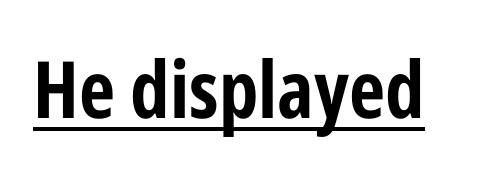
Q: Is the text bold? A: Yes.
Q: Is the text italic (slanted)? A: No, it is upright.
Q: Is the typeface a serif or a sans-serif typeface? A: Sans-serif.
Q: Is the text underlined? A: Yes.
Q: Is the spacing between letters normal or unusually wide? A: Normal.
Q: Width (condensed, normal, or wide)? A: Condensed.
Q: Stroke contrast? A: Low.
Q: x-height? A: Medium.
Q: Monospaced? A: No.
